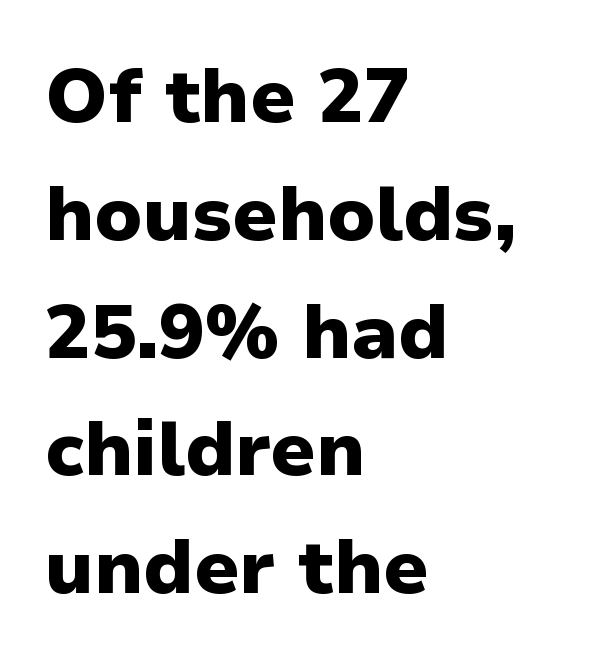
{"serif": "no", "italic": "no", "bold": "yes", "weight": "heavy", "width": "normal", "stroke_contrast": "low", "x_height": "medium", "monospaced": "no", "underline": "no", "align": "left", "line_spacing": "normal", "line_spacing_ratio": 1.55, "letter_spacing": "normal", "letter_spacing_em": 0.0, "glyph_px": 76}
